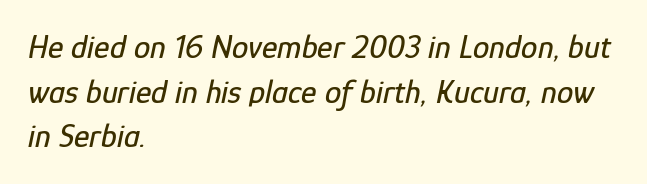
The image shows 33 px condensed type, italic (leaning right); set left-aligned, normal line spacing (1.35x), normal letter spacing, not underlined; low stroke contrast and a medium x-height.
